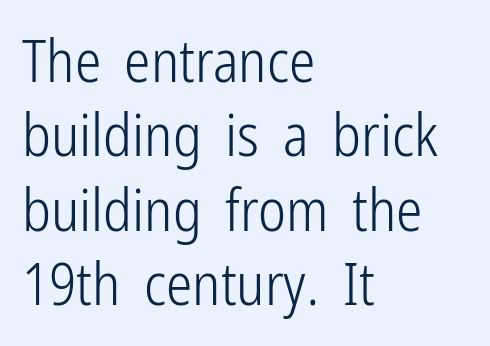
The rendering anchors every line to the left-hand side. Plain, unruled lines of type. Heaviness? Minimal to ordinary, like unemphasized prose. The specimen reads as upright at a glance. Does extra space separate the letters? No, they use regular spacing. The passage shown is typed in a proportional face where columns would drift.
